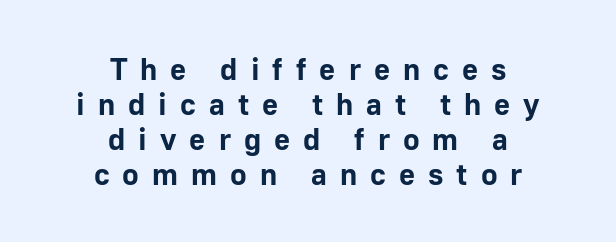
Classification — sans serif. Characters follow at a spacing far wider than the type designer built in. Caption: multi-line text, centered on the measure. Here the designer chose a conventional face with non-uniform glyph widths. Clear beneath every line of the passage.
